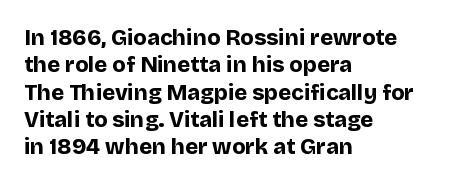
The image shows 22 px bold type, upright; set left-aligned, line spacing 1.24x, normal letter spacing, not underlined.
